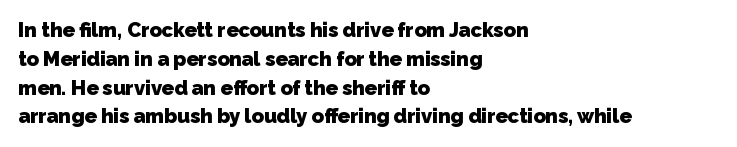
{"bold": "yes", "underline": "no", "align": "left", "line_spacing": "normal", "line_spacing_ratio": 1.44, "letter_spacing": "normal", "letter_spacing_em": 0.0, "glyph_px": 20}
